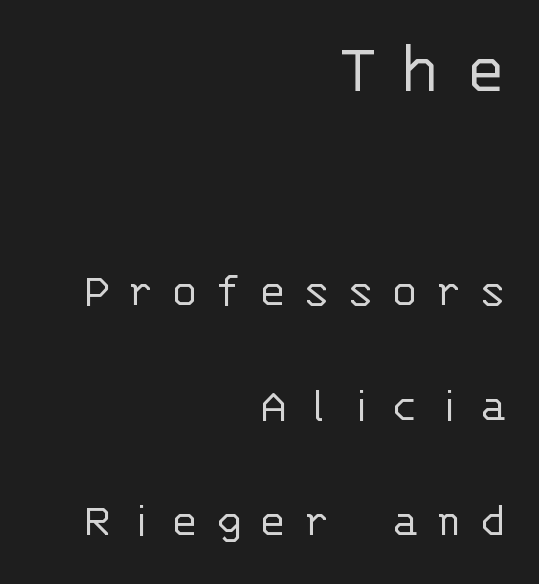
The image shows 76 px light sans-serif type, upright, monospaced; set right-aligned, loose line spacing (2.26x), unusually wide letter spacing (+0.37 em), not underlined; the first (top) block is 1.49x larger; low stroke contrast and a large x-height.
